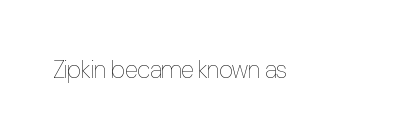
The image shows 25 px text type, upright; set left-aligned, normal letter spacing, not underlined.
